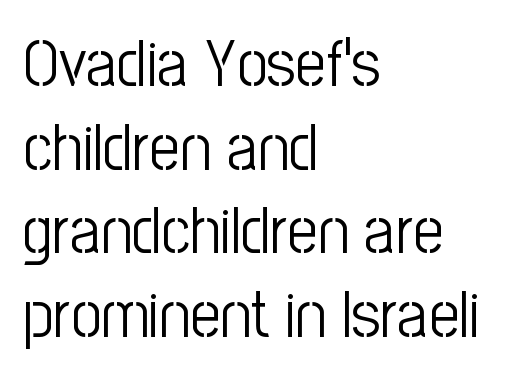
The letters advance in unequal steps, a hallmark of proportional type. Students, observe: this is what conventionally led text looks like. Does the copy run flush right? No — it runs flush left. Stems and bowls with no extra thickness — not bold.
